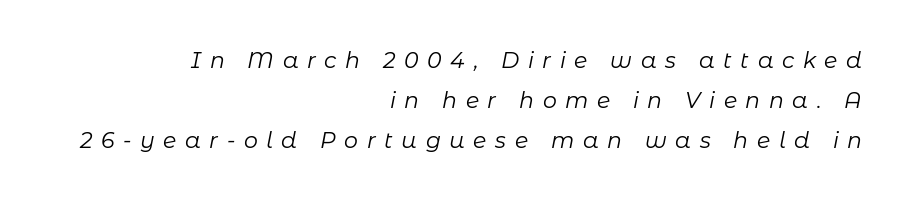
If you drew a ruler down the right edge, every line would touch it. There's an unmistakable incline to the writing here. Unmarked baselines from the first word to the last. Tracking value appears strongly positive — letters spread wide. Ink coverage per letter is moderate at most.
